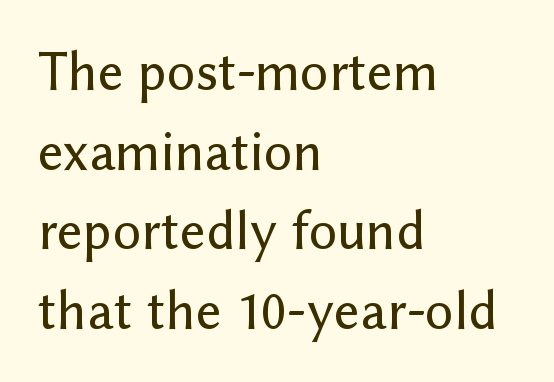
Q: Is the text italic (slanted)? A: No, it is upright.
Q: Is the typeface a serif or a sans-serif typeface? A: Sans-serif.
Q: Is the text underlined? A: No.
Q: How is the paragraph aligned? A: Left-aligned.
Q: Is the spacing between letters normal or unusually wide? A: Normal.
Q: Is the spacing between lines tight, normal or loose? A: Normal.
Q: Width (condensed, normal, or wide)? A: Normal.
Q: Stroke contrast? A: Low.
Q: x-height? A: Medium.
Q: Monospaced? A: No.
